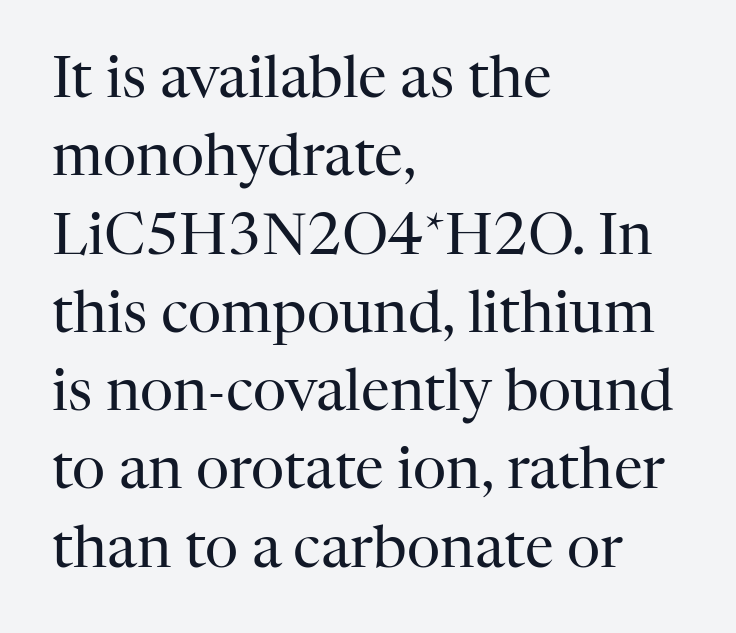
{"serif": "yes", "italic": "no", "bold": "no", "weight": "regular", "width": "normal", "stroke_contrast": "high", "x_height": "medium", "monospaced": "no", "underline": "no", "align": "left", "line_spacing": "normal", "line_spacing_ratio": 1.35, "letter_spacing": "normal", "letter_spacing_em": 0.0, "glyph_px": 58}
